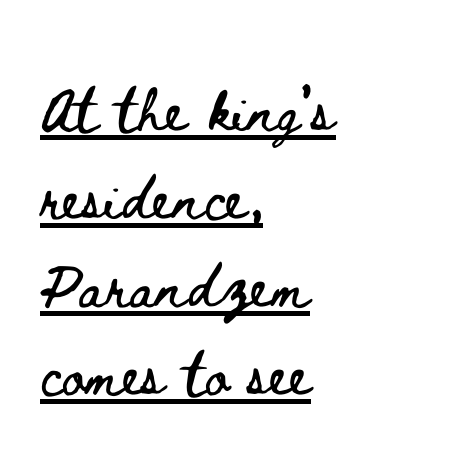
Q: Is the text italic (slanted)? A: Yes.
Q: Is the text underlined? A: Yes.
Q: How is the paragraph aligned? A: Left-aligned.
Q: Is the spacing between letters normal or unusually wide? A: Normal.
Q: Is the spacing between lines tight, normal or loose? A: Normal.
Q: Width (condensed, normal, or wide)? A: Wide.
Q: Stroke contrast? A: Low.
Q: x-height? A: Small.
Q: Monospaced? A: No.
